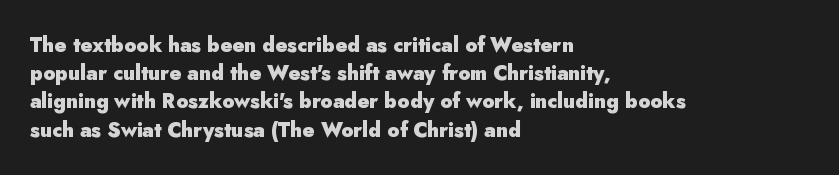
Q: Is the text bold? A: Yes.
Q: Is the text italic (slanted)? A: No, it is upright.
Q: Is the text underlined? A: No.
Q: How is the paragraph aligned? A: Left-aligned.
Q: Is the spacing between letters normal or unusually wide? A: Normal.
Q: Is the spacing between lines tight, normal or loose? A: Normal.
